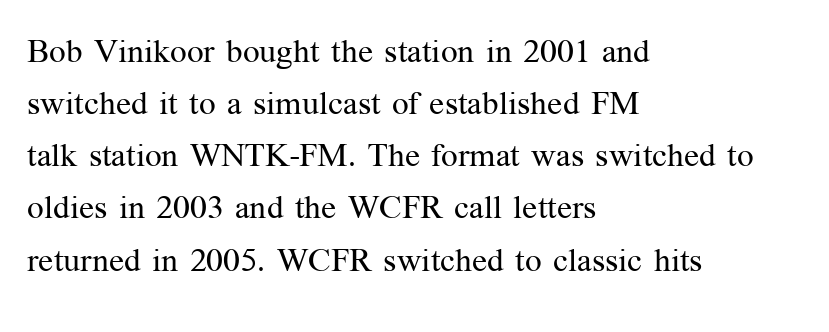
This is serif lettering, the kind often seen in printed books. The face used here is proportionally spaced, like ordinary book or web type. Layout note: lines flush left. Does extra space separate the letters? No, they use regular spacing.
